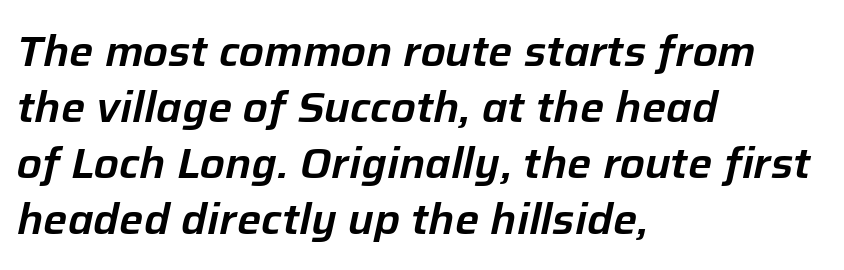
Plain, unruled lines of type. Varying glyph widths throughout — classic text-font behaviour. Typeset ragged right — the left edge is the straight one. Words appear dense and cohesive because spacing is normal. Looking at the ascenders, they clearly lean.
